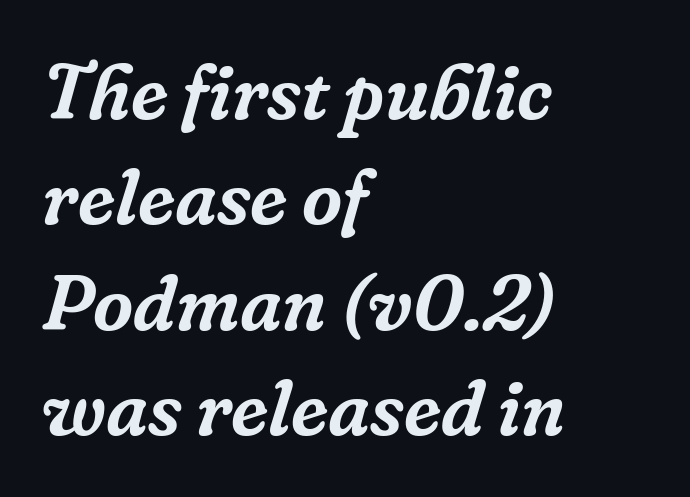
The line texture is even and compact thanks to regular tracking. Short and long lines alike share a common starting point at left. Each row of text sits above clean, open space. The rendering uses natural spacing where letterforms have individual widths. The glyphs in this specimen are seriffed. Rows of type keep a routine distance in the vertical direction.
